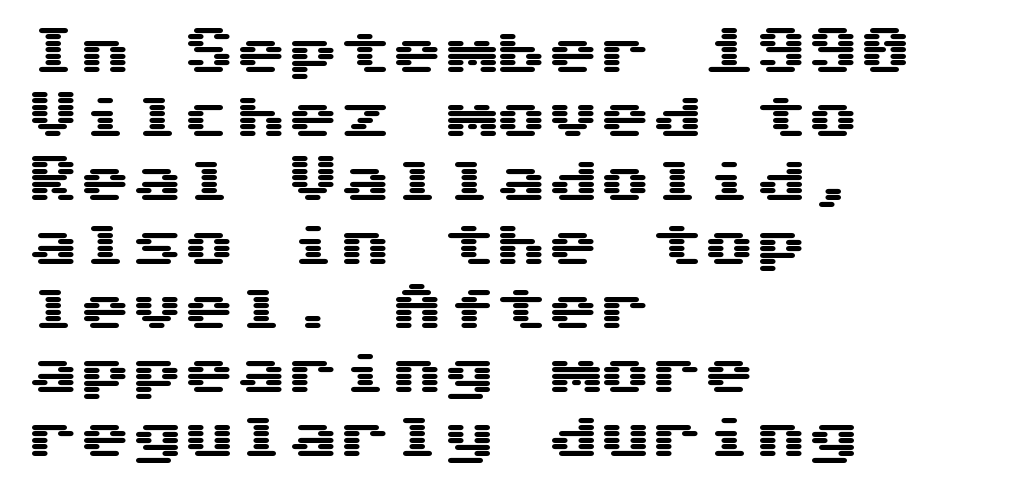
The image shows 52 px wide sans-serif type, upright; set left-aligned, line spacing 1.23x, normal letter spacing, not underlined; medium stroke contrast and a medium x-height.
